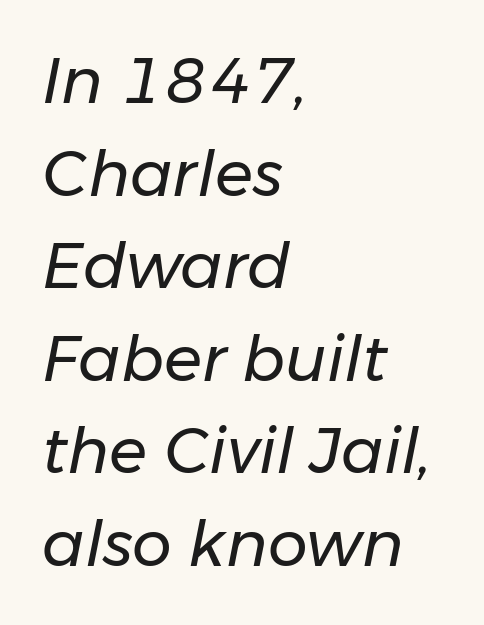
{"italic": "yes", "lean": "right", "slant_degrees": 11, "bold": "no", "weight": "regular", "width": "normal", "stroke_contrast": "low", "x_height": "medium", "monospaced": "no", "underline": "no", "align": "left", "line_spacing": "normal", "line_spacing_ratio": 1.47, "letter_spacing": "normal", "letter_spacing_em": 0.0, "glyph_px": 63}
